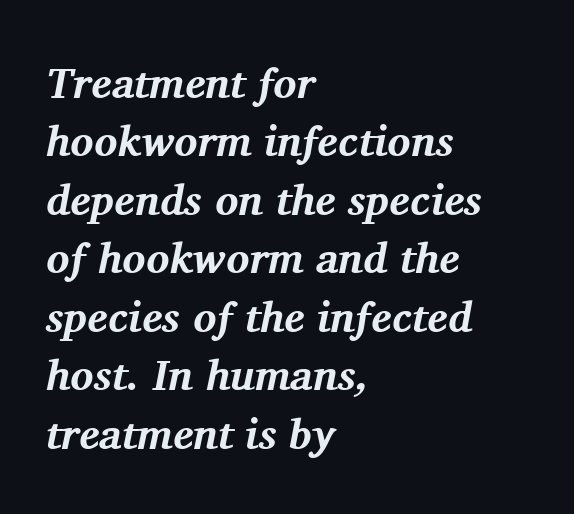
Q: Is the text bold? A: Yes.
Q: Is the text italic (slanted)? A: Yes, it leans right by about 11 degrees.
Q: Is the typeface a serif or a sans-serif typeface? A: Serif.
Q: Is the text underlined? A: No.
Q: How is the paragraph aligned? A: Left-aligned.
Q: Is the spacing between letters normal or unusually wide? A: Normal.
Q: Is the spacing between lines tight, normal or loose? A: Normal.
Q: Width (condensed, normal, or wide)? A: Normal.
Q: Stroke contrast? A: Medium.
Q: x-height? A: Medium.
Q: Monospaced? A: No.
